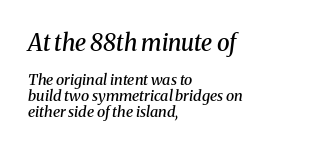
The rag falls on the right side of this text block. Notice how the stems are inclined rather than vertical — that's the hallmark of italics. Check under the words: just untouched page. Bold? Not quite — semibold, heavier than regular but stopping short. Larger block? The one above; the one below is distinctly smaller. Each new line begins almost immediately beneath the previous one.
